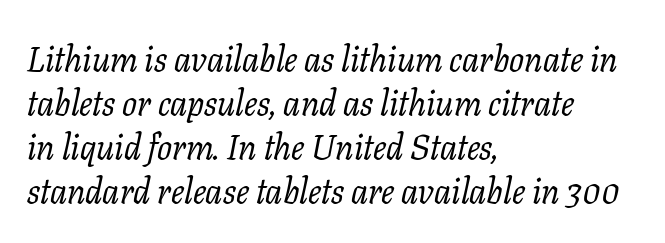
Letters have the restrained weight of plain body copy at most. It's the slanting kind of type. Look at the bottom of the vertical strokes: they flare into serifs here. What's the leading like? Ordinary, nothing unusual.
